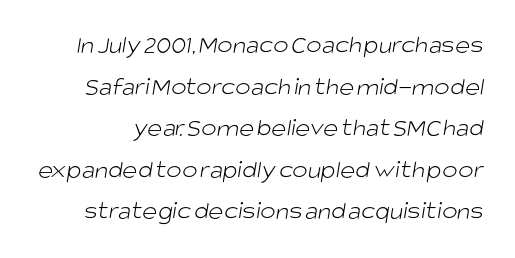
Q: Is the text bold? A: No.
Q: Is the text underlined? A: No.
Q: Is the spacing between letters normal or unusually wide? A: Normal.
Q: Is the spacing between lines tight, normal or loose? A: Normal.
